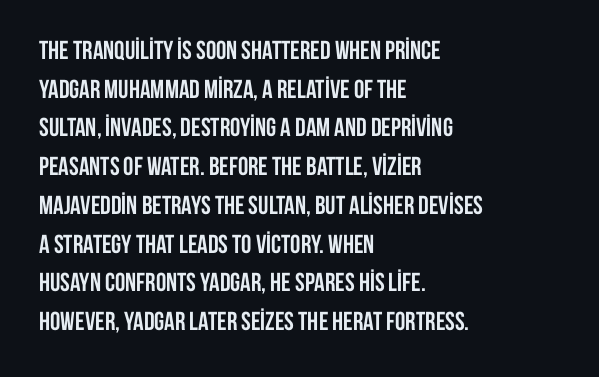
Leading: standard. Glyph-to-glyph distance matches everyday printed text. The face used here has the dense, thick strokes of a bold. These lines stack with their left ends in a neat column.
